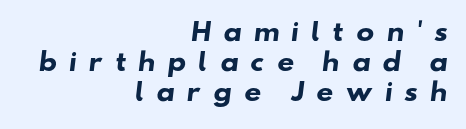
Q: Is the text bold? A: Yes.
Q: Is the text underlined? A: No.
Q: How is the paragraph aligned? A: Right-aligned.
Q: Is the spacing between letters normal or unusually wide? A: Unusually wide.
Q: Is the spacing between lines tight, normal or loose? A: Normal.
